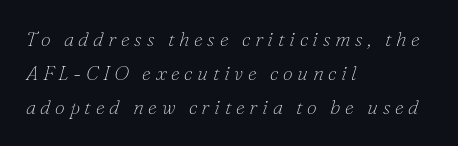
The passage shown is not bold in any degree. Typeset ragged right — the left edge is the straight one. The space between consecutive lines is moderate. Is the letter spacing exaggerated? Yes — the characters are pushed far apart. Designer's note — italics engaged.
